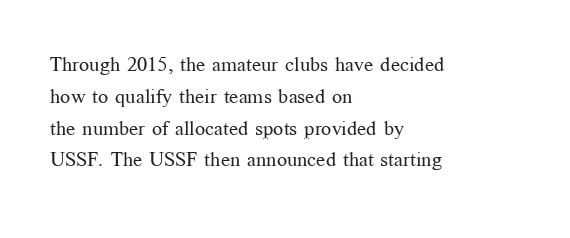
{"italic": "no", "bold": "no", "underline": "no", "align": "left", "line_spacing": "normal", "line_spacing_ratio": 1.59, "letter_spacing": "normal", "letter_spacing_em": 0.0, "glyph_px": 20}
